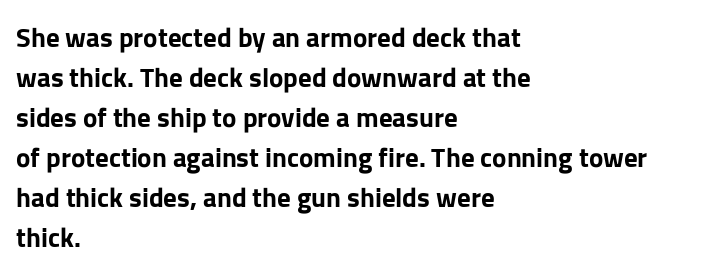
A student would call this left alignment; a typographer would say flush left, rag right. Lines of text with bare space underneath. Does the weight exceed regular? Yes, all the way to bold. Posture: vertical. The rows are spaced the way most documents space them. In terms of letterspacing, this is plain default setting.
